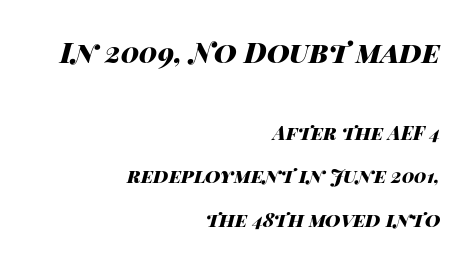
The image shows 28 px heavy, wide type, italic (leaning right); set right-aligned, loose line spacing (2.29x), normal letter spacing, not underlined; the first (top) block is 1.47x larger; high stroke contrast and a large x-height.
